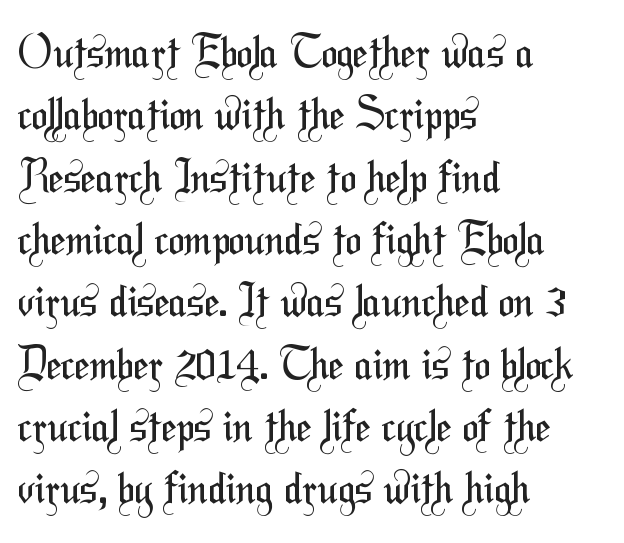
{"serif": "no", "bold": "no", "weight": "regular", "width": "condensed", "stroke_contrast": "medium", "x_height": "medium", "monospaced": "no", "underline": "no", "align": "left", "line_spacing": "normal", "line_spacing_ratio": 1.45, "letter_spacing": "normal", "letter_spacing_em": 0.0, "glyph_px": 43}
